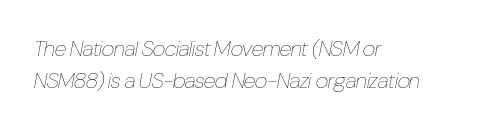
Q: Is the text bold? A: No.
Q: Is the text italic (slanted)? A: Yes, it leans right by about 10 degrees.
Q: Is the text underlined? A: No.
Q: How is the paragraph aligned? A: Left-aligned.
Q: Is the spacing between letters normal or unusually wide? A: Normal.
Q: Is the spacing between lines tight, normal or loose? A: Normal.
